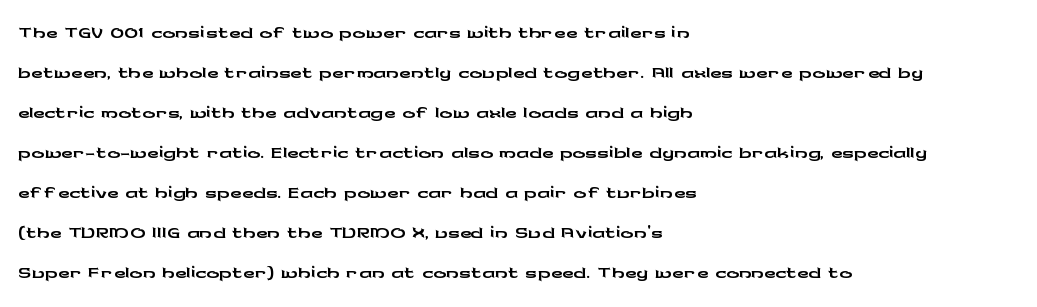
The image shows 32 px wide sans-serif type, upright; set left-aligned, normal line spacing (1.25x), normal letter spacing, not underlined; low stroke contrast and a medium x-height.
